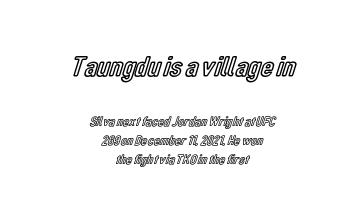
Q: Is the text italic (slanted)? A: Yes.
Q: Is the text underlined? A: No.
Q: How is the paragraph aligned? A: Centered.
Q: Is the spacing between letters normal or unusually wide? A: Normal.
Q: Is the spacing between lines tight, normal or loose? A: Normal.
Q: Which block of text is set in a larger size, the first (top) or the second (bottom)? A: The first (top) one.
Q: Width (condensed, normal, or wide)? A: Condensed.
Q: x-height? A: Medium.
Q: Monospaced? A: No.
